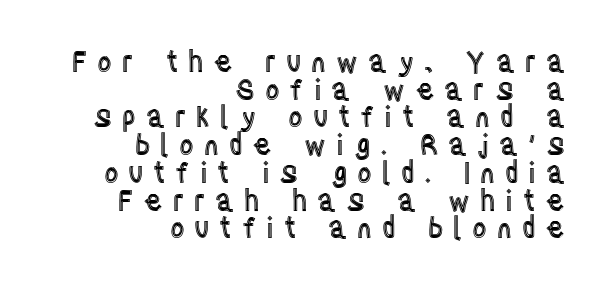
The image shows 28 px condensed type, upright; set right-aligned, tight line spacing (0.99x), unusually wide letter spacing (+0.35 em), not underlined; a large x-height.
